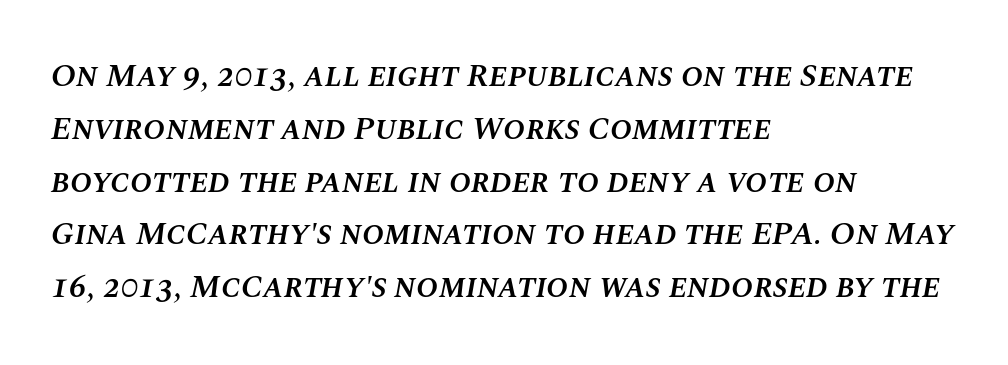
Q: Is the text bold? A: Semi-bold.
Q: Is the text italic (slanted)? A: Yes, it leans right by about 10 degrees.
Q: Is the text underlined? A: No.
Q: How is the paragraph aligned? A: Left-aligned.
Q: Is the spacing between letters normal or unusually wide? A: Normal.
Q: Is the spacing between lines tight, normal or loose? A: Normal.
Q: Width (condensed, normal, or wide)? A: Normal.
Q: Stroke contrast? A: Medium.
Q: x-height? A: Large.
Q: Monospaced? A: No.
